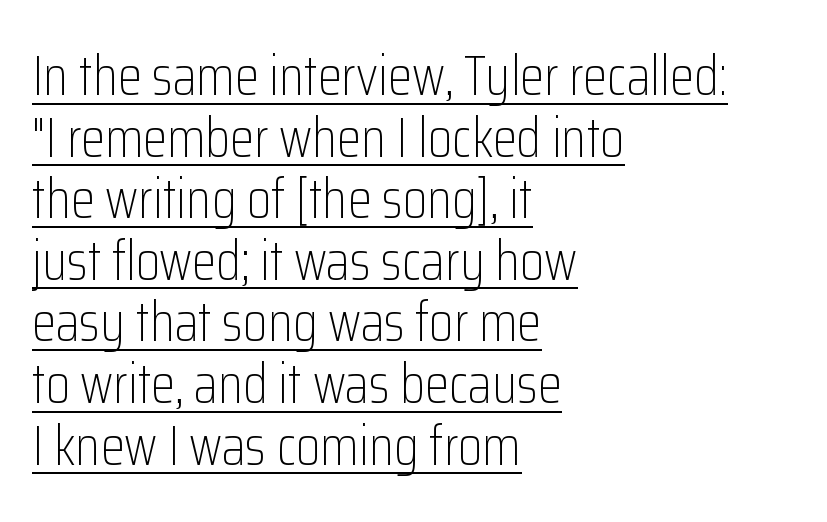
The image shows 55 px light, condensed sans-serif type, upright; set left-aligned, tight line spacing (1.12x), normal letter spacing, underlined; low stroke contrast and a medium x-height.
